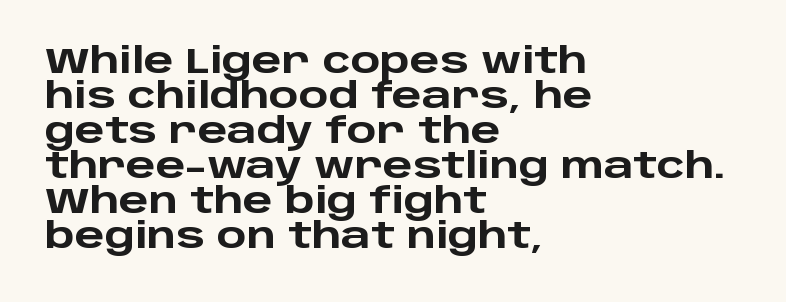
{"serif": "no", "italic": "no", "bold": "yes", "weight": "heavy", "width": "wide", "stroke_contrast": "low", "x_height": "large", "monospaced": "no", "underline": "no", "align": "left", "line_spacing": "tight", "line_spacing_ratio": 1.0, "letter_spacing": "normal", "letter_spacing_em": 0.0, "glyph_px": 35}
